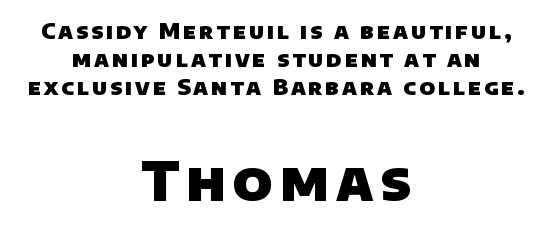
The image shows 55 px heavy sans-serif type; set centered, normal line spacing (1.27x), not underlined; the second (bottom) block is 2.5x larger; low stroke contrast and a large x-height.
